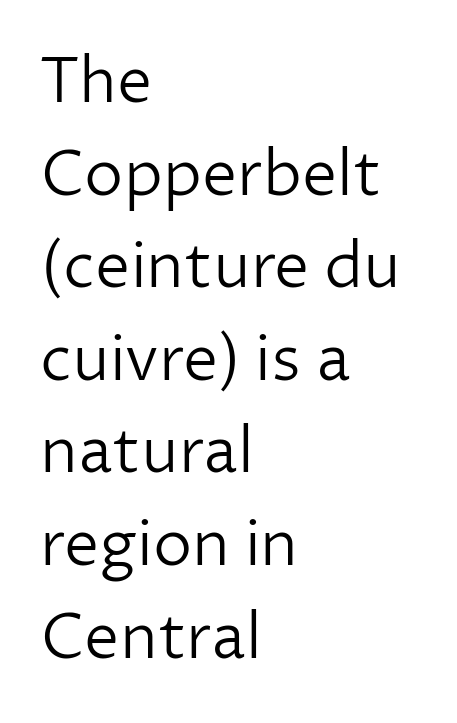
Letters rest on an invisible, unmarked baseline. The gaps between neighbouring characters are ordinary and unremarkable. Serifs: no, the terminals of the letterforms are clean. These lines are rendered in a variable-pitch font. Is there any slant? The stems are plumb. Unbolded letterforms with no extra heft.
